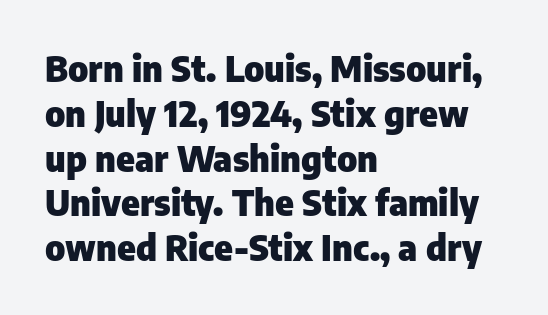
Q: Is the text bold? A: Yes.
Q: Is the text italic (slanted)? A: No, it is upright.
Q: Is the typeface a serif or a sans-serif typeface? A: Sans-serif.
Q: Is the text underlined? A: No.
Q: How is the paragraph aligned? A: Left-aligned.
Q: Is the spacing between letters normal or unusually wide? A: Normal.
Q: Is the spacing between lines tight, normal or loose? A: Normal.
Q: Width (condensed, normal, or wide)? A: Normal.
Q: Stroke contrast? A: Low.
Q: x-height? A: Medium.
Q: Monospaced? A: No.
